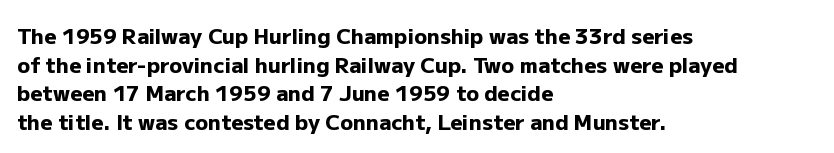
{"italic": "no", "bold": "yes", "underline": "no", "align": "left", "line_spacing": "normal", "line_spacing_ratio": 1.36, "letter_spacing": "normal", "letter_spacing_em": 0.0, "glyph_px": 21}
